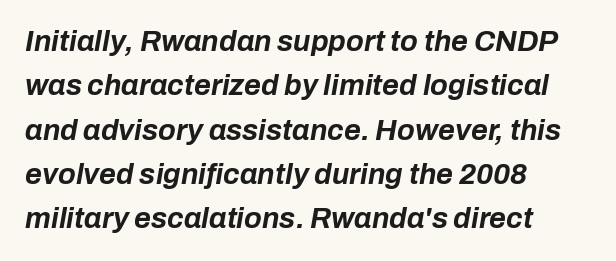
The image shows 29 px bold type, italic (leaning right); set left-aligned, normal line spacing (1.53x), normal letter spacing, not underlined; low stroke contrast and a medium x-height.
